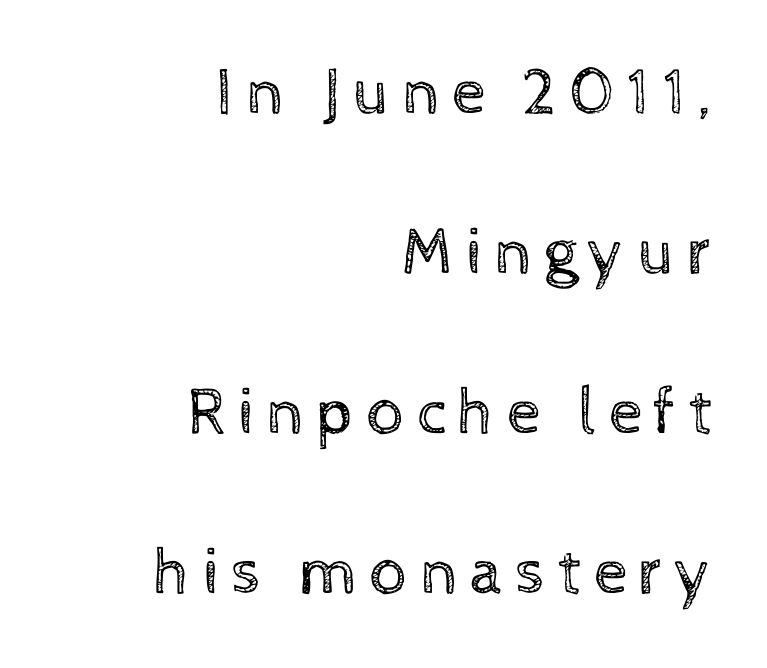
Compared with a typical body face, this is equally light or lighter still. A roman cut, with each character standing at attention. Line spacing here is loose. Plain, unruled lines of type. Compared with a flush-left layout, this one pins lines to the opposite, right side. Character widths vary here, with narrow letters taking less room than wide ones.
